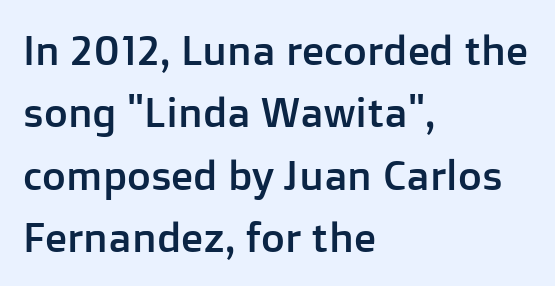
{"serif": "no", "italic": "no", "width": "normal", "stroke_contrast": "low", "x_height": "medium", "monospaced": "no", "underline": "no", "align": "left", "line_spacing": "normal", "line_spacing_ratio": 1.52, "letter_spacing": "normal", "letter_spacing_em": 0.0, "glyph_px": 41}
